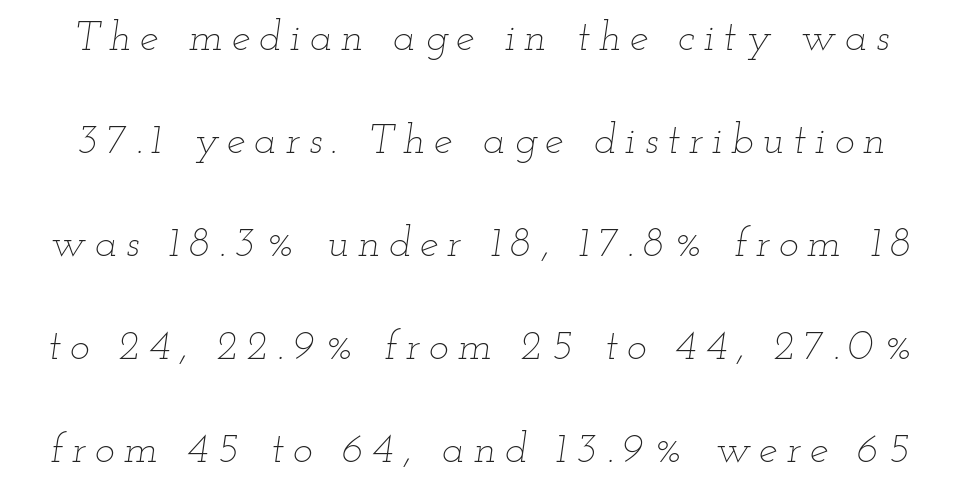
The image shows 42 px thin, wide type, italic (leaning right); set loose line spacing (2.45x), unusually wide letter spacing (+0.21 em), not underlined; low stroke contrast and a small x-height.
